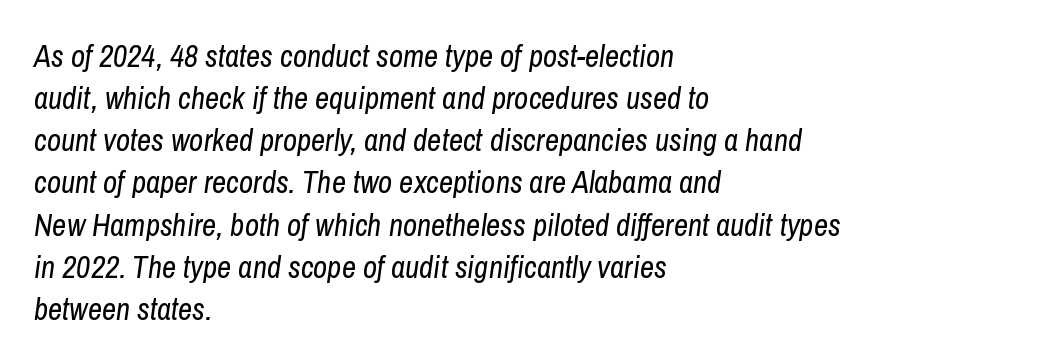
{"italic": "yes", "lean": "right", "slant_degrees": 8, "bold": "no", "weight": "regular", "width": "condensed", "stroke_contrast": "low", "x_height": "medium", "monospaced": "no", "underline": "no", "align": "left", "line_spacing": "normal", "line_spacing_ratio": 1.36, "letter_spacing": "normal", "letter_spacing_em": 0.0, "glyph_px": 31}
